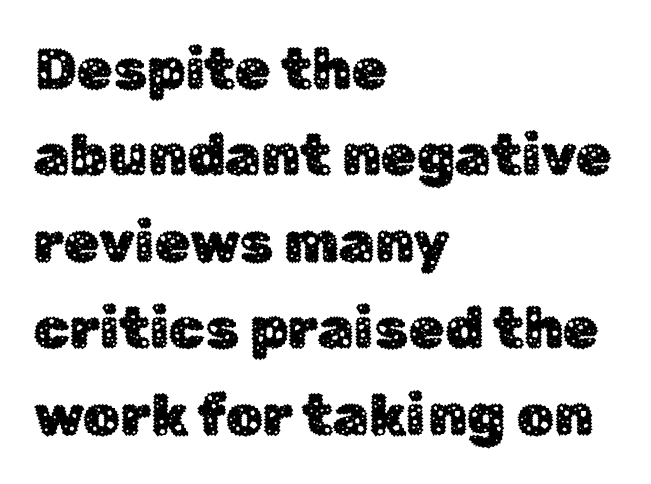
The paragraph has a hard left edge and a soft right edge. Each word holds together tightly as a unit, with standard inter-letter gaps. Line spacing here is normal. Descenders are the only things crossing below the line.
